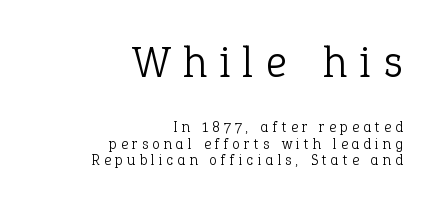
Q: Is the text bold? A: No.
Q: Is the text italic (slanted)? A: No, it is upright.
Q: Is the typeface a serif or a sans-serif typeface? A: Serif.
Q: Is the text underlined? A: No.
Q: How is the paragraph aligned? A: Right-aligned.
Q: Is the spacing between letters normal or unusually wide? A: Unusually wide.
Q: Is the spacing between lines tight, normal or loose? A: Tight.
Q: Which block of text is set in a larger size, the first (top) or the second (bottom)? A: The first (top) one.
Q: Width (condensed, normal, or wide)? A: Normal.
Q: Stroke contrast? A: Low.
Q: x-height? A: Medium.
Q: Monospaced? A: No.
